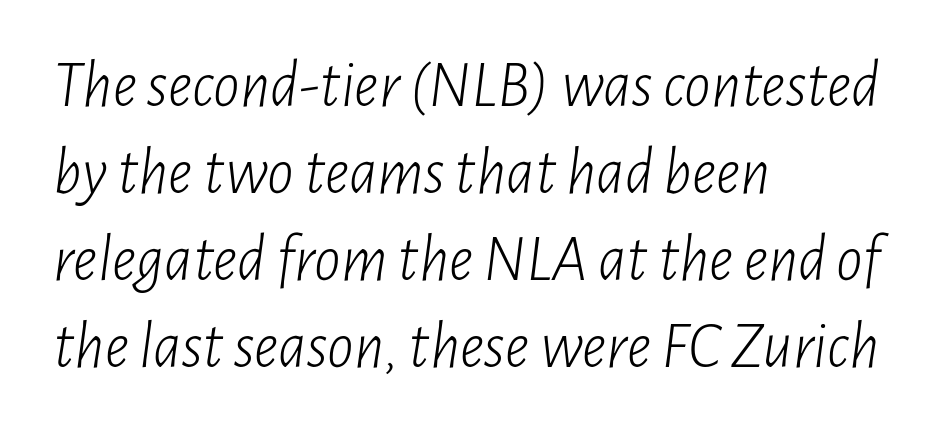
Q: Is the text bold? A: No.
Q: Is the text italic (slanted)? A: Yes, it leans right by about 7 degrees.
Q: Is the text underlined? A: No.
Q: How is the paragraph aligned? A: Left-aligned.
Q: Is the spacing between letters normal or unusually wide? A: Normal.
Q: Is the spacing between lines tight, normal or loose? A: Normal.
Q: Width (condensed, normal, or wide)? A: Condensed.
Q: Stroke contrast? A: Low.
Q: x-height? A: Medium.
Q: Monospaced? A: No.
